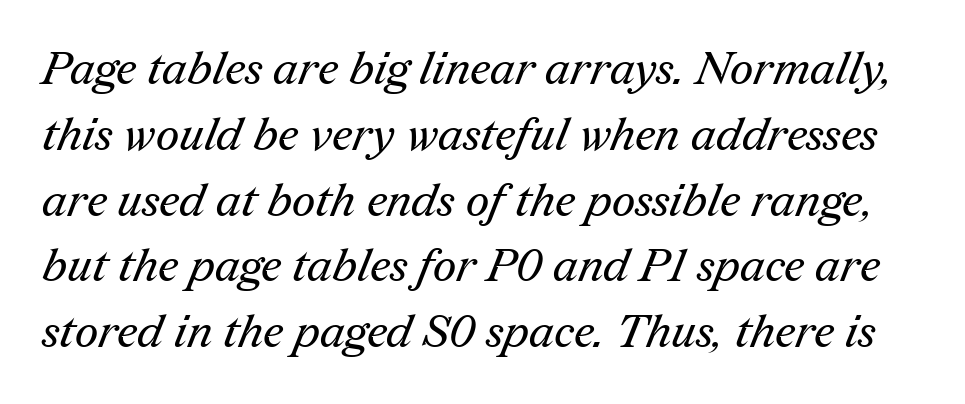
{"serif": "yes", "bold": "no", "weight": "regular", "width": "normal", "stroke_contrast": "medium", "x_height": "medium", "monospaced": "no", "underline": "no", "line_spacing": "normal", "line_spacing_ratio": 1.43, "letter_spacing": "normal", "letter_spacing_em": 0.0, "glyph_px": 46}
